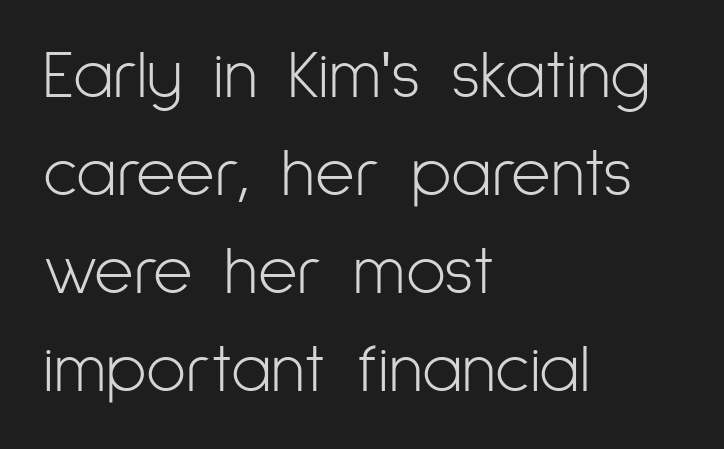
The image shows 68 px light, condensed sans-serif type, upright; set left-aligned, normal line spacing (1.44x), normal letter spacing, not underlined; low stroke contrast and a medium x-height.
